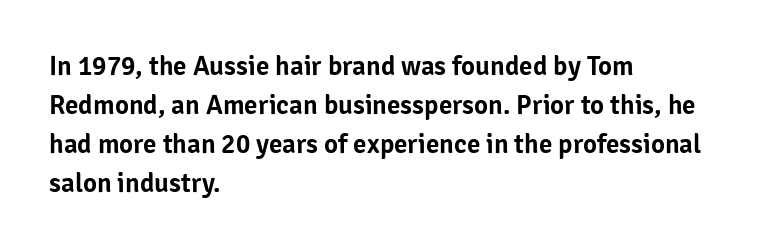
Q: Is the text italic (slanted)? A: No, it is upright.
Q: Is the text underlined? A: No.
Q: How is the paragraph aligned? A: Left-aligned.
Q: Is the spacing between letters normal or unusually wide? A: Normal.
Q: Is the spacing between lines tight, normal or loose? A: Normal.
